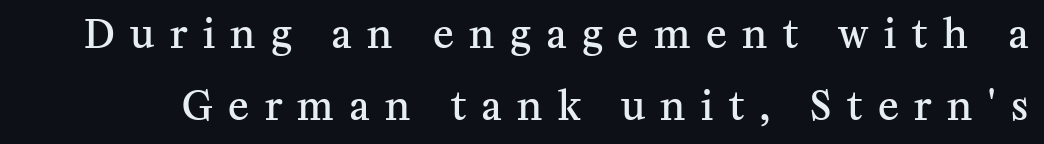
The baseline area is clear. The rendering inserts visible extra space after every character. The font is running at a semibold setting, under full bold. Each letter keeps its own natural width here, so spacing adapts to shape.
